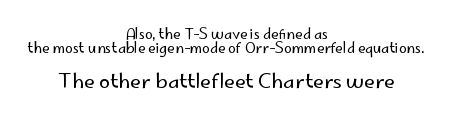
The image shows 20 px text type, upright; set centered, tight line spacing (0.98x), normal letter spacing, not underlined; the second (bottom) block is 1.43x larger.
